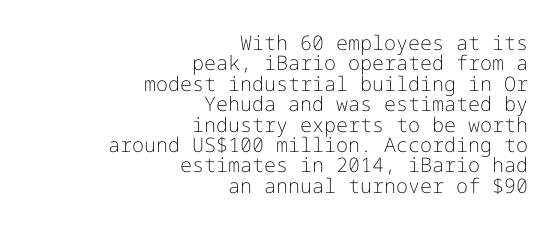
Q: Is the text bold? A: No.
Q: Is the text italic (slanted)? A: No, it is upright.
Q: Is the text underlined? A: No.
Q: How is the paragraph aligned? A: Right-aligned.
Q: Is the spacing between letters normal or unusually wide? A: Normal.
Q: Is the spacing between lines tight, normal or loose? A: Tight.
